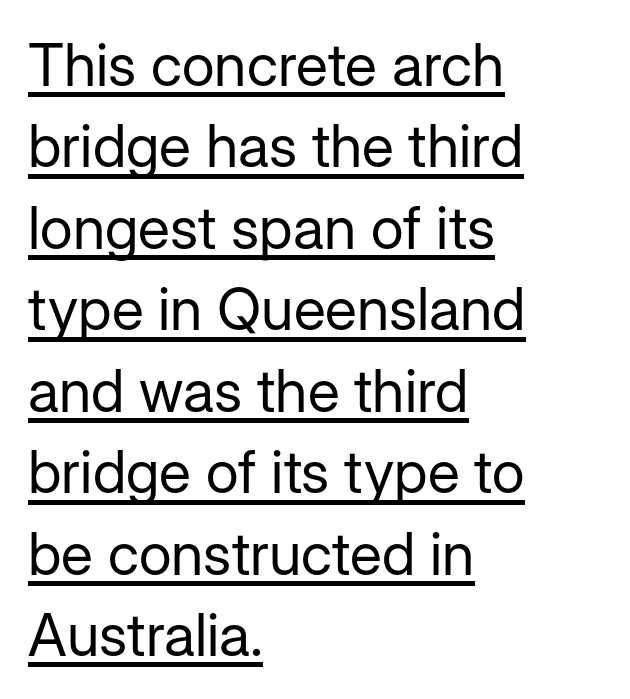
Q: Is the text bold? A: No.
Q: Is the text italic (slanted)? A: No, it is upright.
Q: Is the typeface a serif or a sans-serif typeface? A: Sans-serif.
Q: Is the text underlined? A: Yes.
Q: How is the paragraph aligned? A: Left-aligned.
Q: Is the spacing between letters normal or unusually wide? A: Normal.
Q: Is the spacing between lines tight, normal or loose? A: Normal.
Q: Width (condensed, normal, or wide)? A: Normal.
Q: Stroke contrast? A: Low.
Q: x-height? A: Medium.
Q: Monospaced? A: No.
